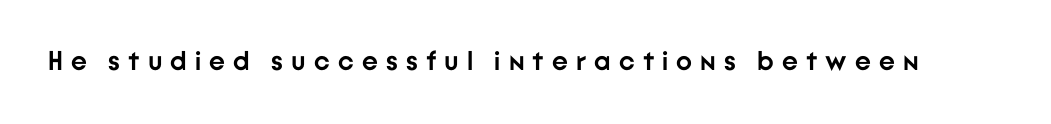
These lines have a slow, spaced-out rhythm from letter to letter. The font's upright variant was chosen for this text. Is the type bold? Yes — the strokes are clearly thick and heavy. Underline: absent.
